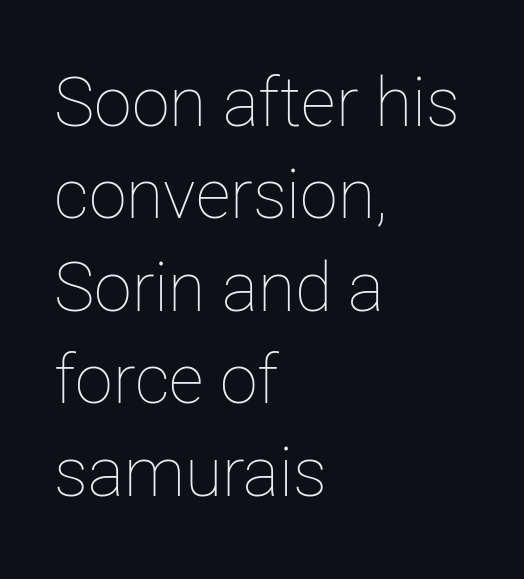
The image shows 68 px thin type, upright; set left-aligned, normal line spacing (1.36x), normal letter spacing, not underlined; low stroke contrast and a medium x-height.
